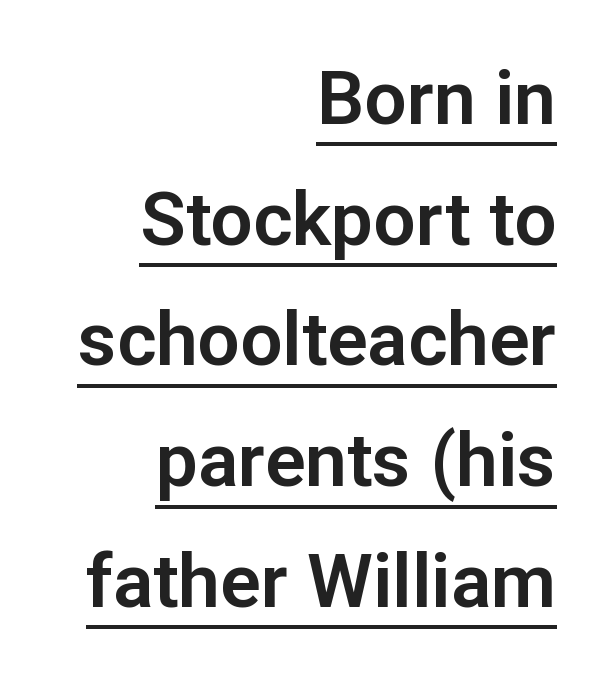
Q: Is the text italic (slanted)? A: No, it is upright.
Q: Is the typeface a serif or a sans-serif typeface? A: Sans-serif.
Q: Is the text underlined? A: Yes.
Q: How is the paragraph aligned? A: Right-aligned.
Q: Is the spacing between letters normal or unusually wide? A: Normal.
Q: Is the spacing between lines tight, normal or loose? A: Normal.
Q: Width (condensed, normal, or wide)? A: Normal.
Q: Stroke contrast? A: Low.
Q: x-height? A: Medium.
Q: Monospaced? A: No.
